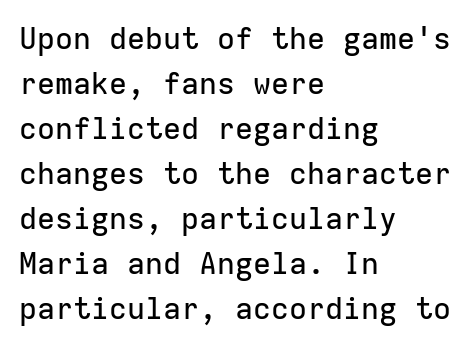
These lines sit exactly where default settings would place them. You could call the tracking neutral — neither tight nor loose. Are there feet on the stems? There aren't — it's a sans. Posture: upright roman. Compared with a centered layout, this one pins lines to the left instead.
